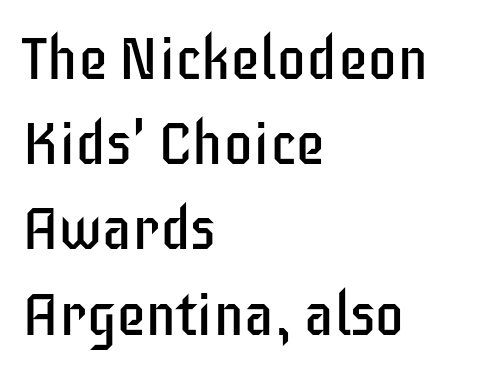
{"serif": "no", "italic": "no", "bold": "no", "weight": "regular", "width": "condensed", "stroke_contrast": "low", "x_height": "large", "monospaced": "no", "underline": "no", "align": "left", "line_spacing": "normal", "line_spacing_ratio": 1.42, "letter_spacing": "normal", "letter_spacing_em": 0.0, "glyph_px": 60}
